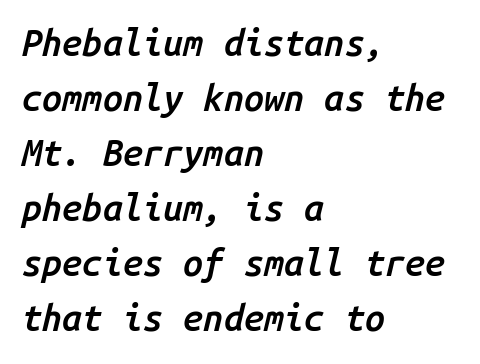
The font's italic variant was chosen for this text. This sample has the even, mechanical cadence of fixed-width lettering. Default kerning and tracking; the words read as compact shapes. Anything drawn beneath the words? Only blank space. Notice how the passage keeps a crisp vertical edge on the left only. The rows are spaced the way most documents space them.
